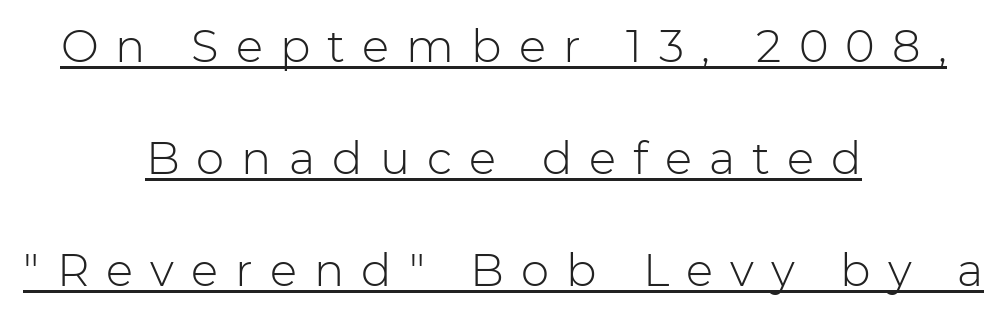
{"serif": "no", "italic": "no", "bold": "no", "weight": "light", "width": "normal", "stroke_contrast": "low", "x_height": "medium", "monospaced": "no", "underline": "yes", "align": "center", "line_spacing": "loose", "line_spacing_ratio": 2.49, "letter_spacing": "wide", "letter_spacing_em": 0.38, "glyph_px": 45}
